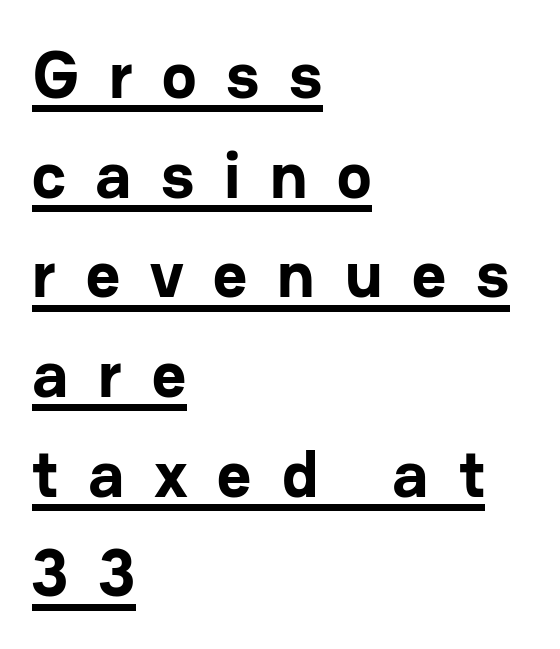
Q: Is the text bold? A: Yes.
Q: Is the text italic (slanted)? A: No, it is upright.
Q: Is the typeface a serif or a sans-serif typeface? A: Sans-serif.
Q: Is the text underlined? A: Yes.
Q: How is the paragraph aligned? A: Left-aligned.
Q: Is the spacing between letters normal or unusually wide? A: Unusually wide.
Q: Is the spacing between lines tight, normal or loose? A: Normal.
Q: Width (condensed, normal, or wide)? A: Normal.
Q: Stroke contrast? A: Low.
Q: x-height? A: Medium.
Q: Monospaced? A: No.
